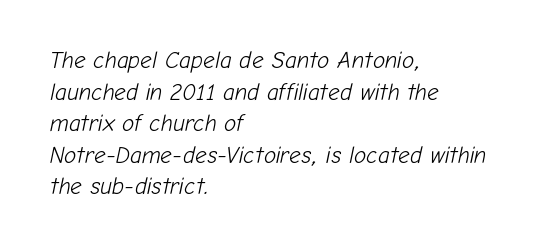
Q: Is the text bold? A: No.
Q: Is the text italic (slanted)? A: Yes, it leans right by about 12 degrees.
Q: Is the text underlined? A: No.
Q: How is the paragraph aligned? A: Left-aligned.
Q: Is the spacing between letters normal or unusually wide? A: Normal.
Q: Is the spacing between lines tight, normal or loose? A: Normal.
